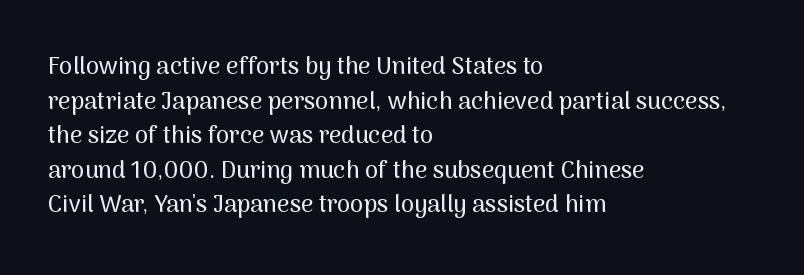
The compositor pushed each line to the left boundary. Compared with typical paragraphs, the rows here are spaced about the same. Here the glyphs are tracked normally, forming tight word shapes. Check the space under the baseline: it is left empty. You can tell it's not italic because the verticals are truly vertical.
